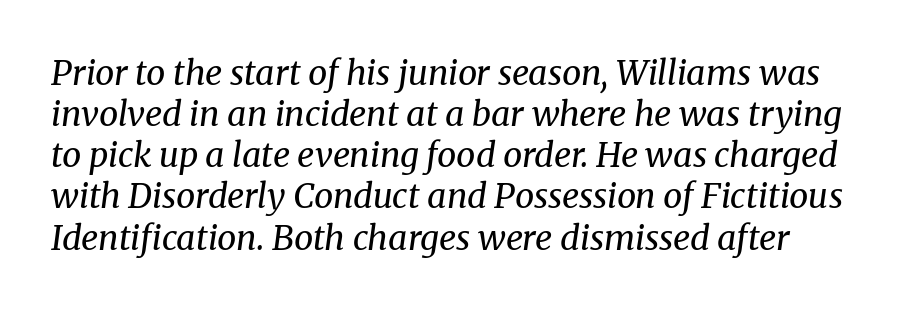
Q: Is the text bold? A: No.
Q: Is the text italic (slanted)? A: Yes, it leans right by about 8 degrees.
Q: Is the typeface a serif or a sans-serif typeface? A: Serif.
Q: Is the text underlined? A: No.
Q: Is the spacing between letters normal or unusually wide? A: Normal.
Q: Width (condensed, normal, or wide)? A: Normal.
Q: Stroke contrast? A: Medium.
Q: x-height? A: Medium.
Q: Monospaced? A: No.
